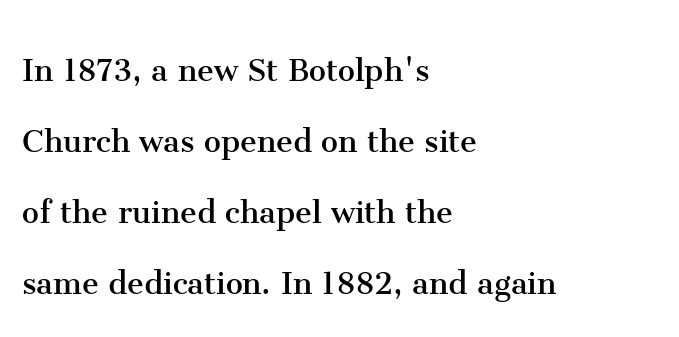
The image shows 38 px regular-weight serif type, upright; set left-aligned, line spacing 1.87x, normal letter spacing, not underlined; medium stroke contrast and a medium x-height.
